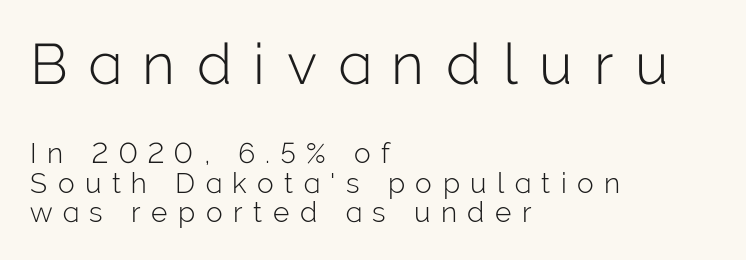
Q: Is the text bold? A: No.
Q: Is the text italic (slanted)? A: No, it is upright.
Q: Is the typeface a serif or a sans-serif typeface? A: Sans-serif.
Q: Is the text underlined? A: No.
Q: How is the paragraph aligned? A: Left-aligned.
Q: Is the spacing between letters normal or unusually wide? A: Unusually wide.
Q: Is the spacing between lines tight, normal or loose? A: Tight.
Q: Which block of text is set in a larger size, the first (top) or the second (bottom)? A: The first (top) one.
Q: Width (condensed, normal, or wide)? A: Normal.
Q: Stroke contrast? A: Low.
Q: x-height? A: Medium.
Q: Monospaced? A: No.
